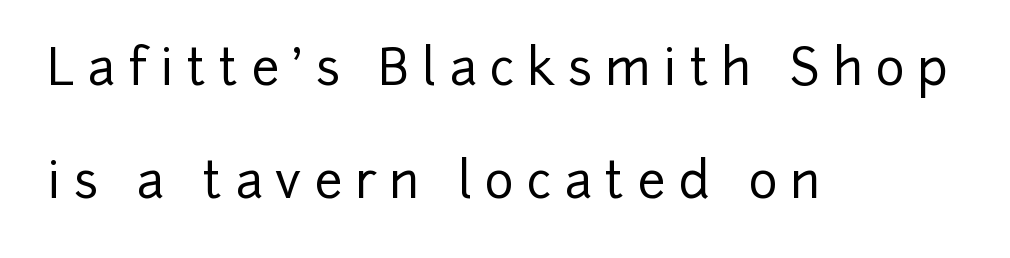
The image shows 50 px sans-serif type, upright; set left-aligned, loose line spacing (2.26x), unusually wide letter spacing (+0.25 em), not underlined; low stroke contrast and a medium x-height.
